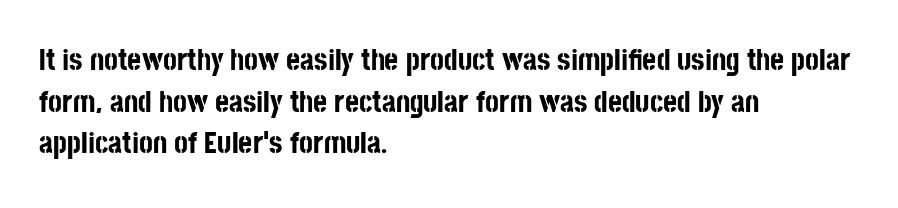
If you drew a line through each stem, it would be perfectly vertical. The text was rendered using a sans face with plain stroke endings. Compared with typical body copy, the letter spacing here is the same. These lines stack with their left ends in a neat column.
